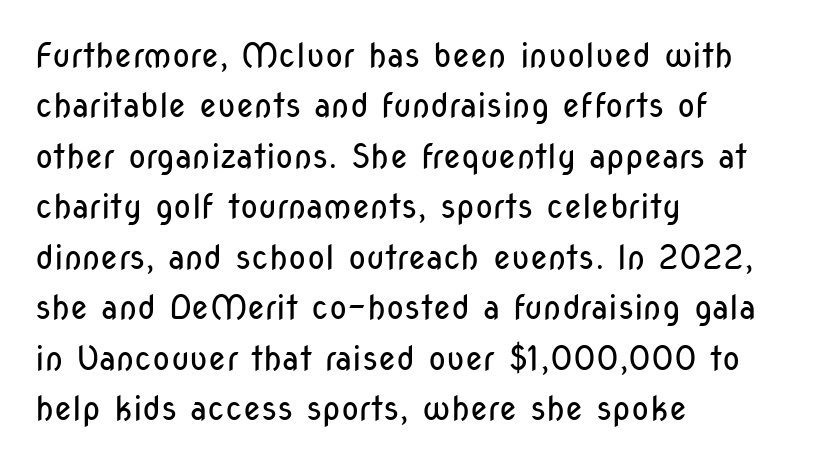
Quick note: interline space is typical. Do the letters lean? They stand straight. Font category for this specimen: sans-serif. You could not count columns in this text — the font is proportionally spaced. Visually the block forms a straight wall on the left and a jagged coastline on the right. A bare baseline throughout the passage.
